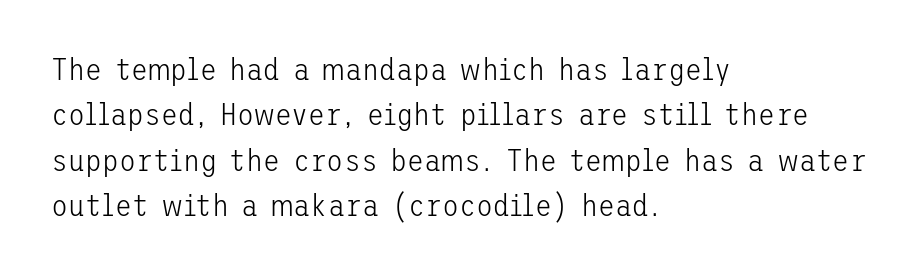
Q: Is the text bold? A: No.
Q: Is the text italic (slanted)? A: No, it is upright.
Q: Is the typeface a serif or a sans-serif typeface? A: Sans-serif.
Q: Is the text underlined? A: No.
Q: How is the paragraph aligned? A: Left-aligned.
Q: Is the spacing between letters normal or unusually wide? A: Normal.
Q: Is the spacing between lines tight, normal or loose? A: Normal.
Q: Width (condensed, normal, or wide)? A: Normal.
Q: Stroke contrast? A: Low.
Q: x-height? A: Medium.
